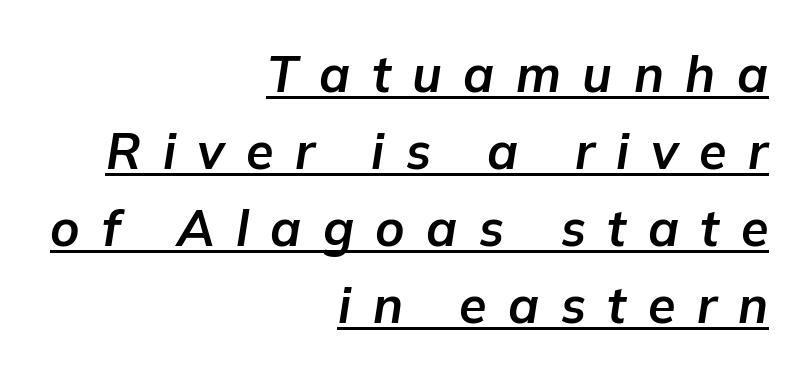
This sample has the flowing, uneven cadence of proportional lettering. Spacing between characters has been opened up far beyond the box default. The text block is weighted toward the right margin, trailing off unevenly leftward. Leading: standard. The sample has been set heavy, in full bold.
